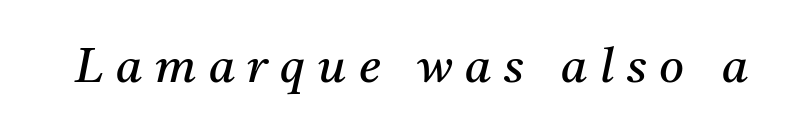
The strokes are not fattened; the text isn't bold. The type family on display is of the serif kind. Varying glyph widths throughout — classic text-font behaviour. Lines of text with bare space underneath.
